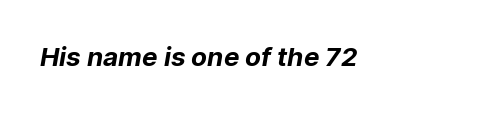
{"bold": "yes", "underline": "no", "letter_spacing": "normal", "letter_spacing_em": 0.0, "glyph_px": 26}
